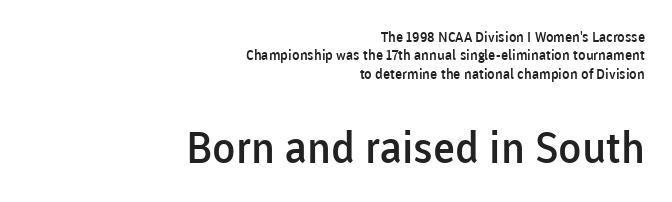
{"serif": "no", "italic": "no", "bold": "semi", "weight": "semibold", "width": "normal", "stroke_contrast": "low", "x_height": "medium", "monospaced": "no", "underline": "no", "align": "right", "line_spacing": "normal", "line_spacing_ratio": 1.32, "letter_spacing": "normal", "letter_spacing_em": 0.0, "larger_block": "second", "size_ratio": 3.07, "glyph_px": 43}
